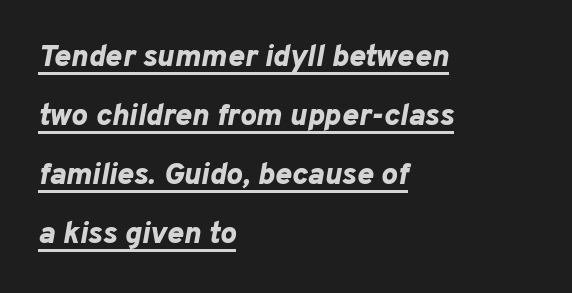
{"italic": "yes", "lean": "right", "slant_degrees": 10, "bold": "yes", "weight": "bold", "width": "normal", "stroke_contrast": "low", "x_height": "medium", "monospaced": "no", "underline": "yes", "align": "left", "line_spacing": "loose", "line_spacing_ratio": 1.9, "letter_spacing": "normal", "letter_spacing_em": 0.0, "glyph_px": 31}
